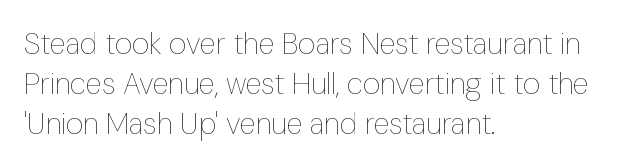
The image shows 30 px thin, condensed type, upright; set left-aligned, normal line spacing (1.33x), normal letter spacing, not underlined; low stroke contrast and a medium x-height.
